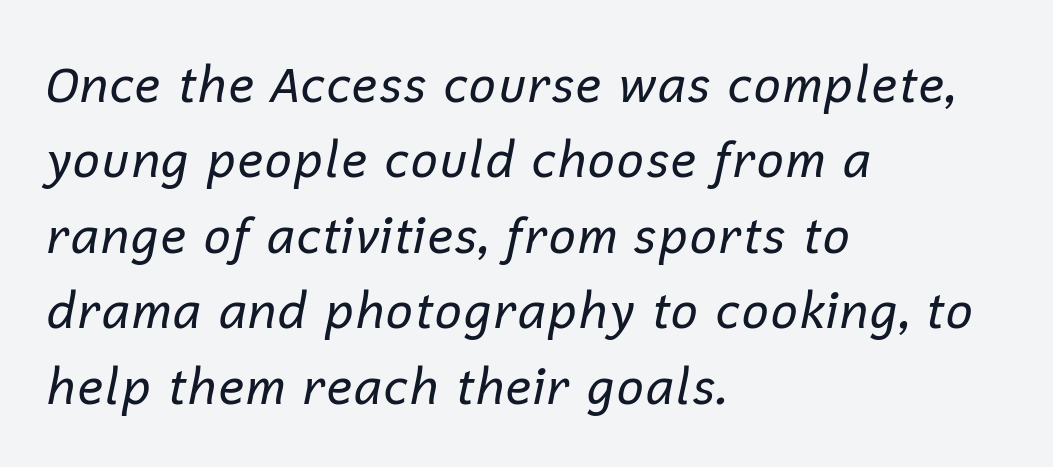
The image shows 49 px regular-weight type, italic (leaning right); set left-aligned, normal line spacing (1.54x), normal letter spacing, not underlined; low stroke contrast and a medium x-height.
